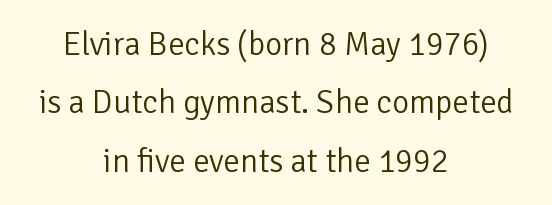
{"serif": "no", "italic": "no", "bold": "no", "weight": "light", "width": "normal", "stroke_contrast": "low", "x_height": "medium", "monospaced": "no", "underline": "no", "align": "center", "line_spacing_ratio": 1.77, "letter_spacing": "normal", "letter_spacing_em": 0.0, "glyph_px": 33}
